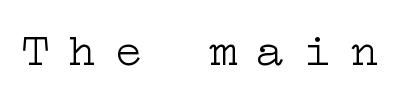
Look at the tracking — it's clearly loosened, letters drifting apart. Examine the stroke ends and you'll spot serifs. In terms of posture, this sample is upright. Compared with a typical body face, this is equally light or lighter still. Descenders are the only things crossing below the line.
